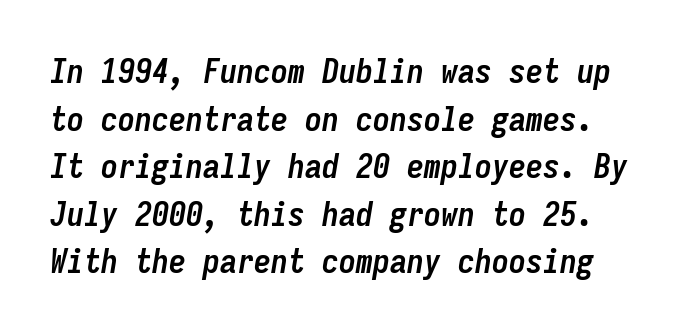
Looks like terminal output: every glyph gets an equal slot. Honestly, the row spacing looks completely unremarkable. Glance below the letters and you will spot only blank space. This is heavy type, rendered in bold.
